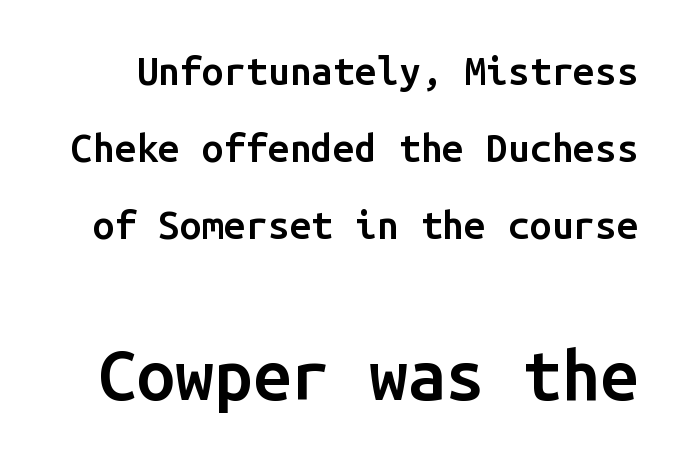
Default kerning and tracking; the words read as compact shapes. Every character here occupies the same horizontal width, giving the sample a typewriter-like rhythm. The typography opts for an upright posture over an oblique one. No word sits above an underline. The passage shown stacks its lines with a broad gap.
